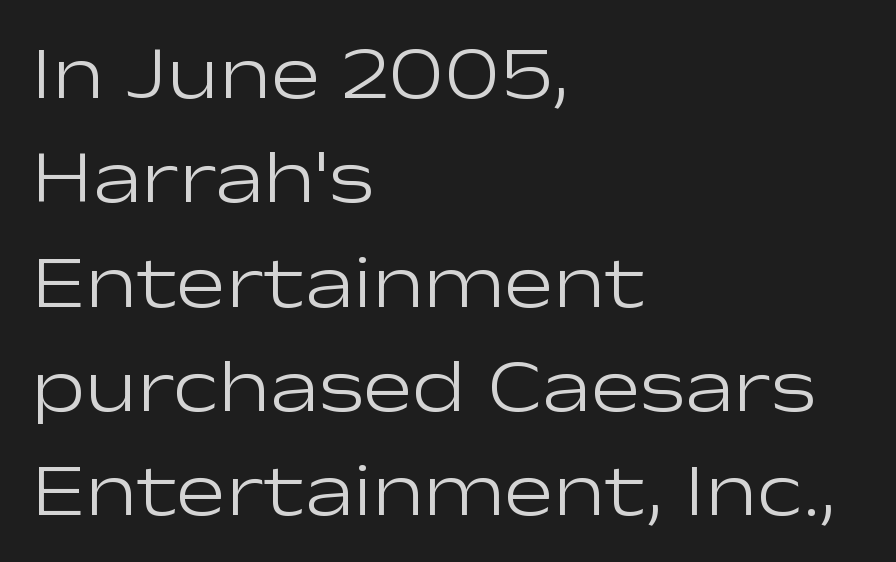
Baseline-to-baseline distance is the conventional proportion of letter height. Lines of text with bare space underneath. Ordinary non-slanted type is in use. Character widths vary here, with narrow letters taking less room than wide ones. Check where the strokes stop: nothing finishes them off — pure sans. The face used here is rendered with its standard letterfit.
